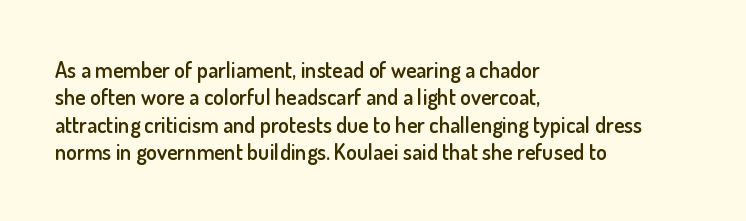
{"italic": "no", "bold": "semi", "underline": "no", "align": "left", "line_spacing_ratio": 1.24, "letter_spacing": "normal", "letter_spacing_em": 0.0, "glyph_px": 22}
